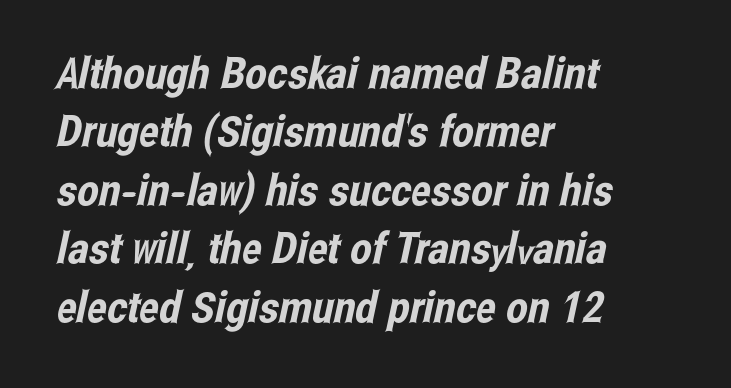
{"serif": "no", "width": "condensed", "stroke_contrast": "low", "x_height": "medium", "monospaced": "no", "underline": "no", "align": "left", "line_spacing": "normal", "line_spacing_ratio": 1.36, "letter_spacing": "normal", "letter_spacing_em": 0.0, "glyph_px": 43}
